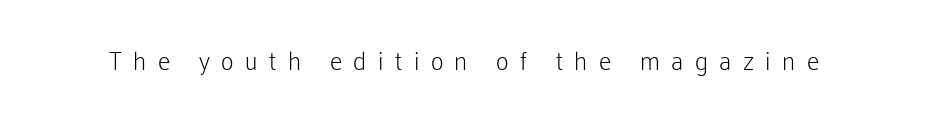
{"italic": "no", "bold": "no", "underline": "no", "letter_spacing": "wide", "letter_spacing_em": 0.46, "glyph_px": 25}
